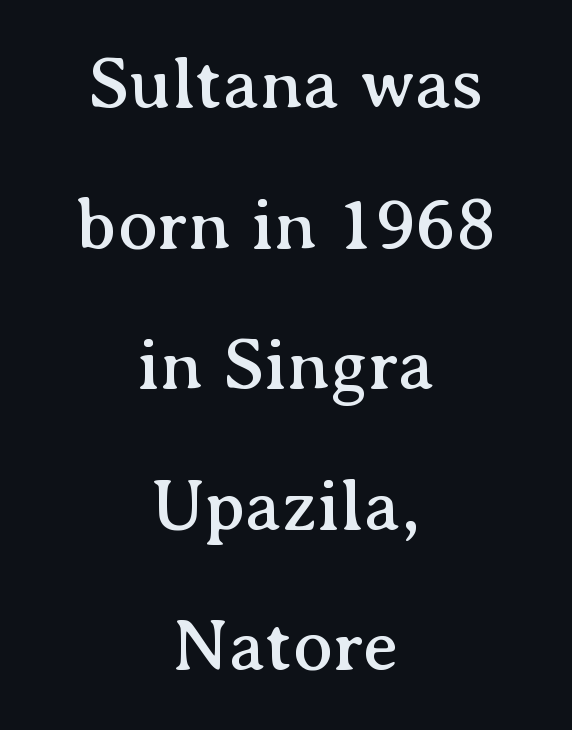
{"serif": "yes", "italic": "no", "width": "normal", "stroke_contrast": "medium", "x_height": "medium", "monospaced": "no", "underline": "no", "align": "center", "line_spacing": "loose", "line_spacing_ratio": 1.9, "letter_spacing": "normal", "letter_spacing_em": 0.0, "glyph_px": 74}
